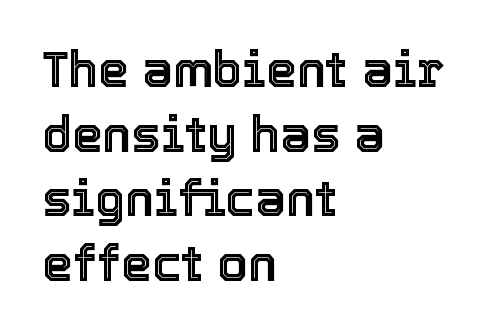
Q: Is the text italic (slanted)? A: No, it is upright.
Q: Is the text underlined? A: No.
Q: How is the paragraph aligned? A: Left-aligned.
Q: Is the spacing between letters normal or unusually wide? A: Normal.
Q: Is the spacing between lines tight, normal or loose? A: Normal.
Q: Width (condensed, normal, or wide)? A: Normal.
Q: x-height? A: Medium.
Q: Monospaced? A: No.
